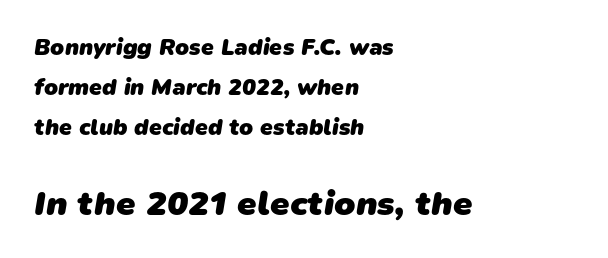
The image shows 35 px heavy sans-serif type; set left-aligned, line spacing 1.75x, normal letter spacing, not underlined; the second (bottom) block is 1.52x larger; low stroke contrast and a medium x-height.
